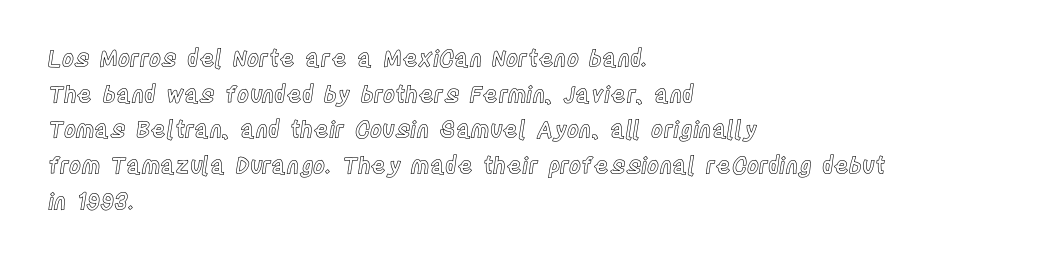
The image shows 23 px text type; set left-aligned, normal line spacing (1.55x), normal letter spacing, not underlined.
